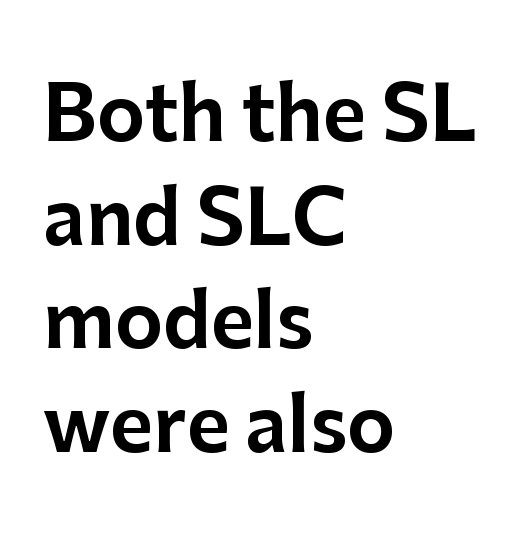
One-word summary of the alignment: left. The letters sit at their default tracking, neither squeezed nor spread. Think of a printed novel: that variable character pitch is what you see here. Words float on clear page, feet unadorned.
